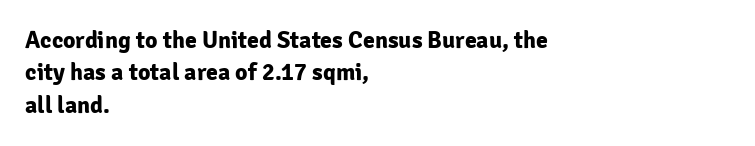
The image shows 24 px bold type, upright; set left-aligned, normal line spacing (1.35x), normal letter spacing, not underlined.
